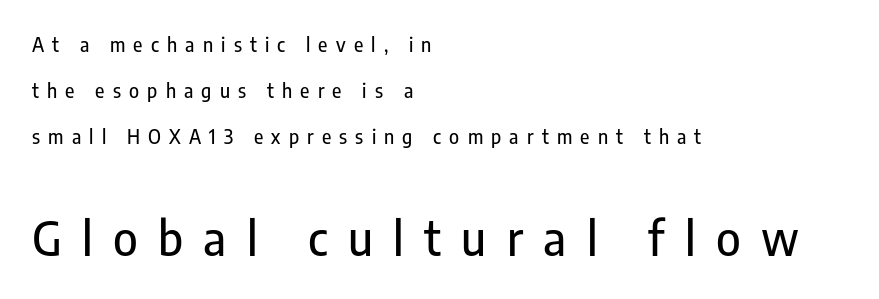
It's the straight-up-and-down kind of type. Honestly, the rows look like they've been pulled way apart. No feet cap the strokes, marking this as sans-serif type. Beneath every word, the page is bare. Spacing verdict: proportional, widths tailored to each character. This rendering widens character spacing well past its baseline value.
